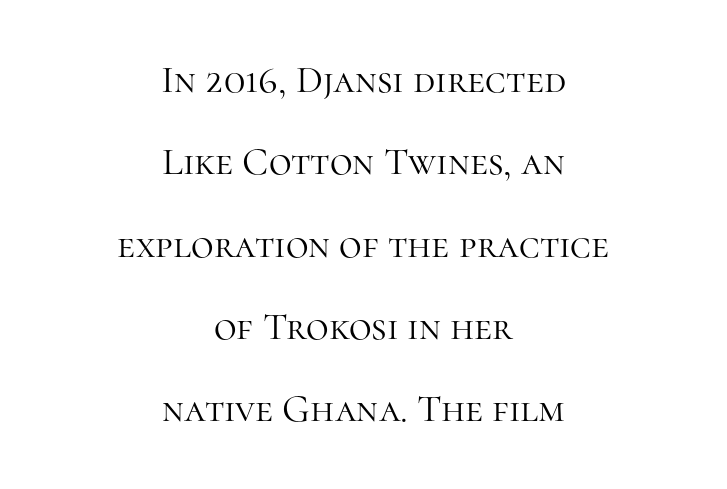
{"serif": "yes", "italic": "no", "bold": "no", "weight": "light", "width": "normal", "stroke_contrast": "high", "x_height": "medium", "monospaced": "no", "underline": "no", "align": "center", "line_spacing": "loose", "line_spacing_ratio": 2.11, "letter_spacing": "normal", "letter_spacing_em": 0.0, "glyph_px": 39}
